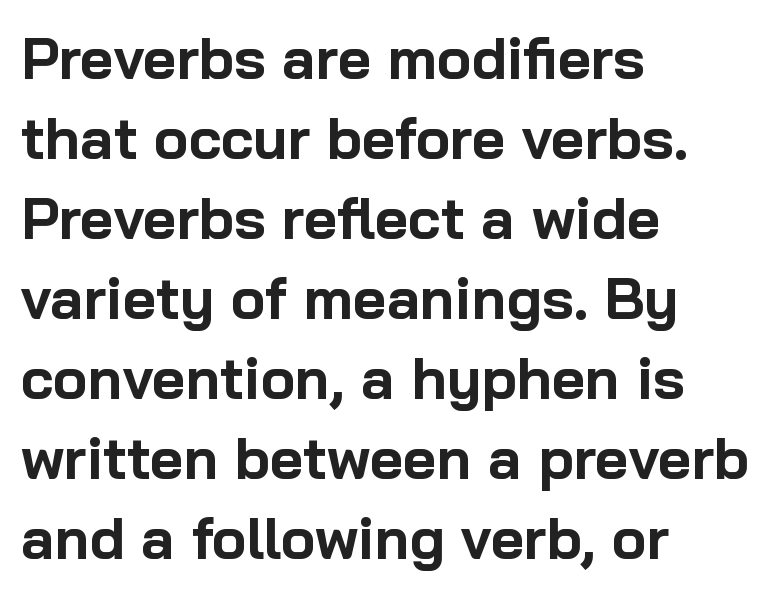
The ragged edge is on the right, which tells us the setting is flush left. Vertically, the passage feels balanced, rows spaced as you'd expect. Students, this is bold: see how much ink each stroke carries. Glance below the letters and you will spot only blank space. Tracking value appears to be zero — textbook default spacing. Think of a printed novel: that variable character pitch is what you see here.
